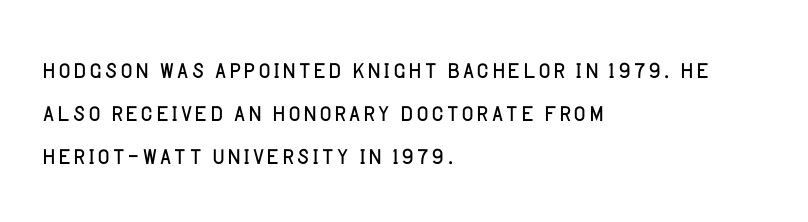
Q: Is the text bold? A: No.
Q: Is the text italic (slanted)? A: No, it is upright.
Q: Is the typeface a serif or a sans-serif typeface? A: Sans-serif.
Q: Is the text underlined? A: No.
Q: How is the paragraph aligned? A: Left-aligned.
Q: Is the spacing between letters normal or unusually wide? A: Normal.
Q: Is the spacing between lines tight, normal or loose? A: Normal.
Q: Width (condensed, normal, or wide)? A: Normal.
Q: Stroke contrast? A: Low.
Q: x-height? A: Large.
Q: Monospaced? A: No.
